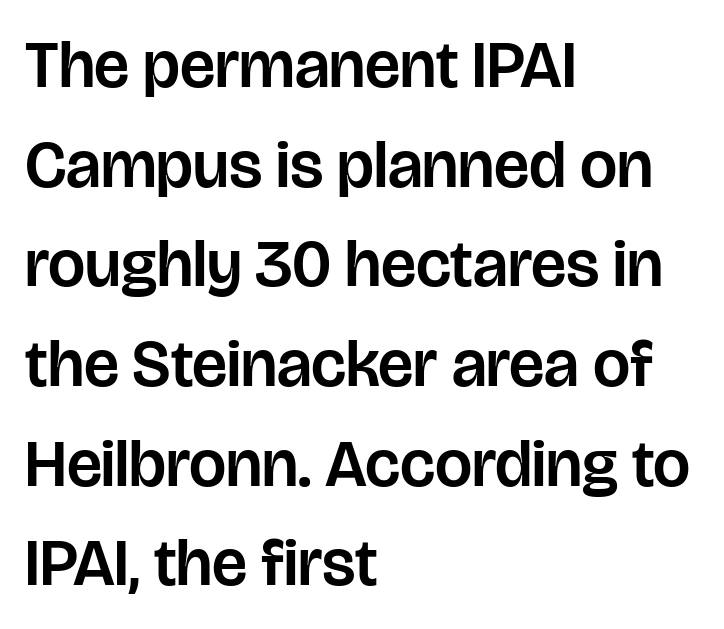
The image shows 66 px sans-serif type, upright; set left-aligned, normal line spacing (1.51x), normal letter spacing, not underlined; low stroke contrast and a large x-height.
